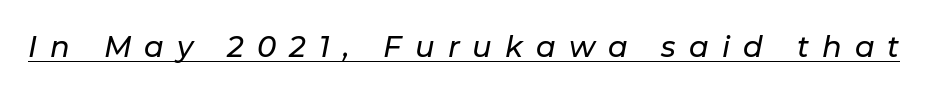
{"italic": "yes", "lean": "right", "slant_degrees": 11, "width": "normal", "stroke_contrast": "low", "x_height": "medium", "monospaced": "no", "underline": "yes", "letter_spacing": "wide", "letter_spacing_em": 0.45, "glyph_px": 29}
